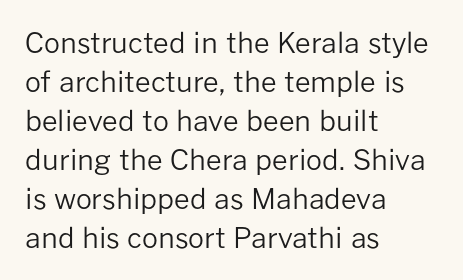
Leftover space on each line is placed entirely after the last word. This rendering leaves character spacing at its baseline value. Quick note: not italic, upright. The specimen omits any rule beneath the text block's lines. The rendering uses a moderate line-height, typical for paragraphs.
